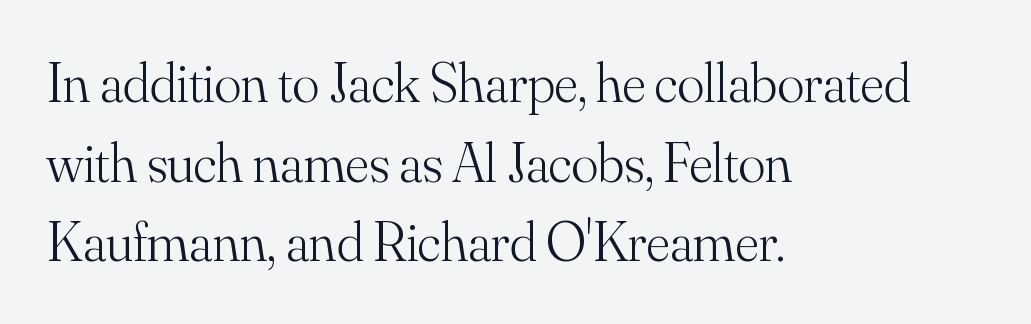
Q: Is the text bold? A: No.
Q: Is the text italic (slanted)? A: No, it is upright.
Q: Is the typeface a serif or a sans-serif typeface? A: Serif.
Q: Is the text underlined? A: No.
Q: How is the paragraph aligned? A: Left-aligned.
Q: Is the spacing between letters normal or unusually wide? A: Normal.
Q: Is the spacing between lines tight, normal or loose? A: Normal.
Q: Width (condensed, normal, or wide)? A: Normal.
Q: Stroke contrast? A: Medium.
Q: x-height? A: Small.
Q: Monospaced? A: No.
